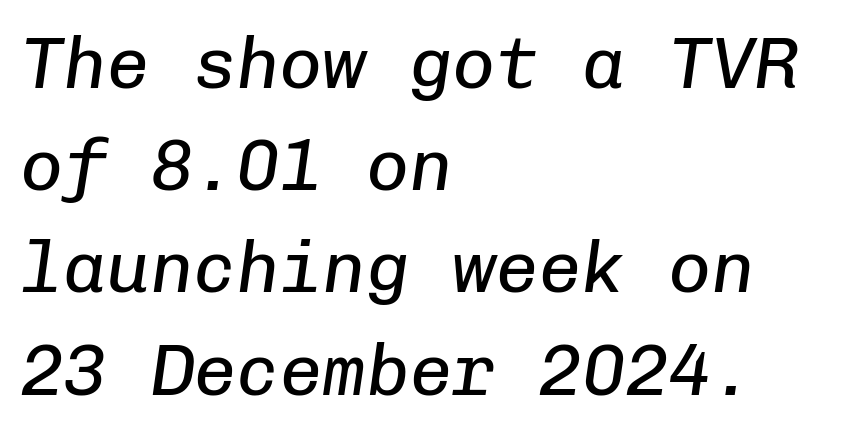
{"italic": "yes", "lean": "right", "slant_degrees": 8, "bold": "no", "weight": "regular", "width": "normal", "stroke_contrast": "low", "x_height": "medium", "monospaced": "yes", "underline": "no", "align": "left", "line_spacing": "normal", "line_spacing_ratio": 1.42, "letter_spacing": "normal", "letter_spacing_em": 0.0, "glyph_px": 72}
